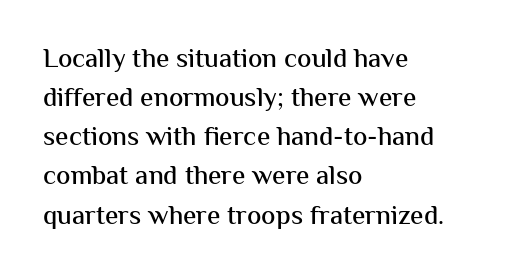
Q: Is the text italic (slanted)? A: No, it is upright.
Q: Is the text underlined? A: No.
Q: How is the paragraph aligned? A: Left-aligned.
Q: Is the spacing between letters normal or unusually wide? A: Normal.
Q: Is the spacing between lines tight, normal or loose? A: Normal.
